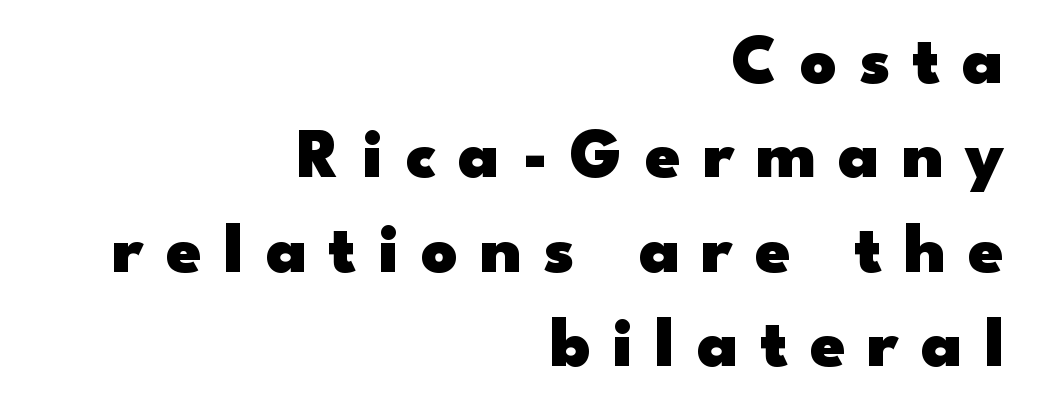
The tracking jumps out immediately: characters are airy and widely separated. Heavy, bold letterforms. The lines sit at an ordinary, default distance from one another. Type style note: lacks serifs. Clear beneath every line of the passage. These lines are rendered in a variable-pitch font.
